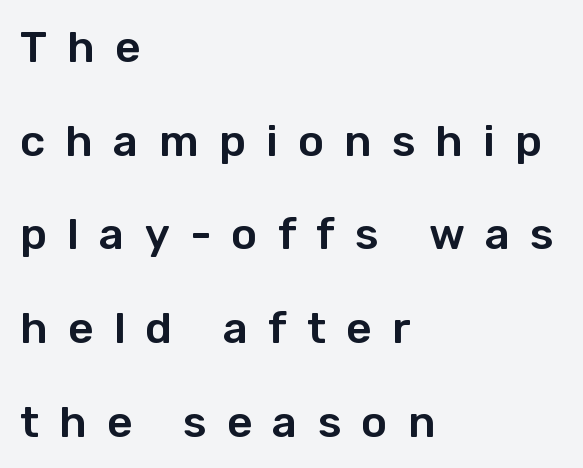
The image shows 44 px sans-serif type, upright; set left-aligned, loose line spacing (2.13x), unusually wide letter spacing (+0.46 em), not underlined; low stroke contrast and a medium x-height.
